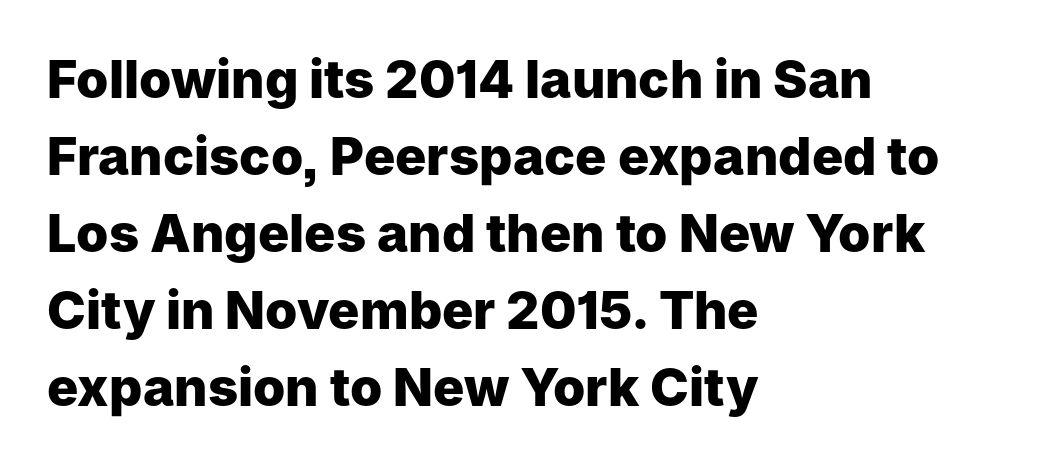
Every row of glyphs begins at an identical x-position on the left. Looks like regular typesetting: each glyph gets only the width it needs. Students, this is bold: see how much ink each stroke carries. Descender tails drop into unmarked territory.
